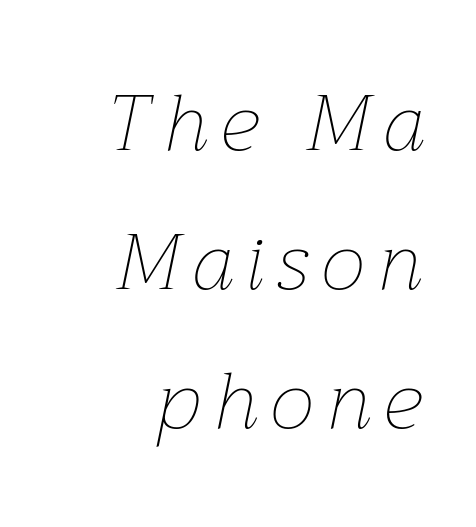
{"italic": "yes", "lean": "right", "slant_degrees": 12, "bold": "no", "weight": "thin", "width": "normal", "stroke_contrast": "low", "x_height": "medium", "monospaced": "no", "underline": "no", "align": "right", "line_spacing_ratio": 1.76, "glyph_px": 79}
